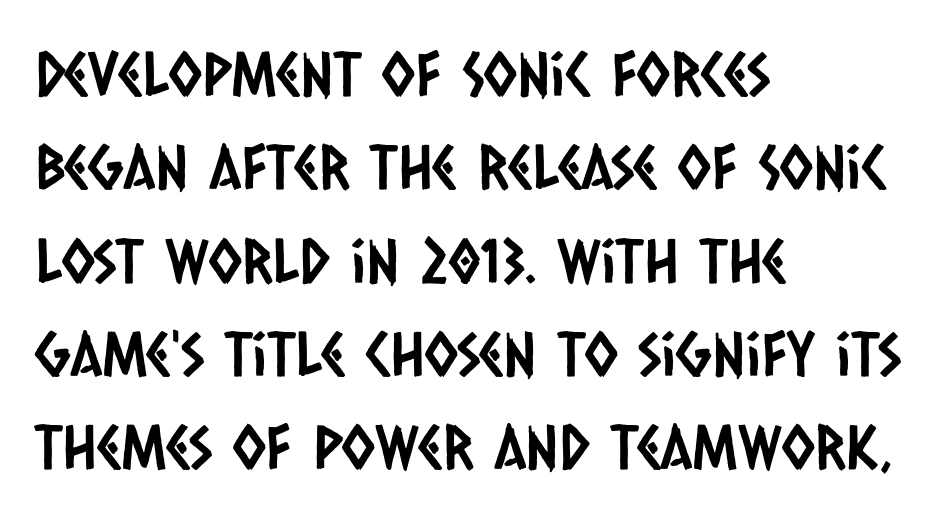
The image shows 61 px condensed sans-serif type; set left-aligned, normal line spacing (1.53x), normal letter spacing, not underlined; low stroke contrast and a large x-height.
